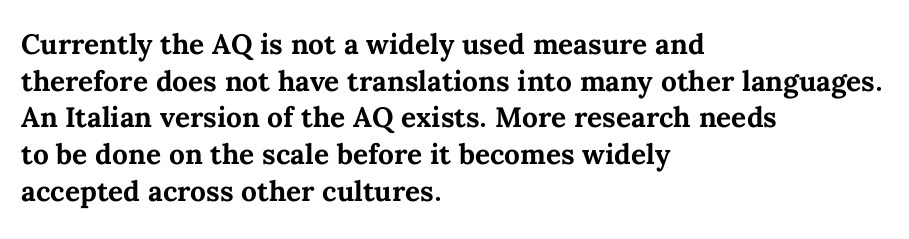
{"italic": "no", "bold": "yes", "weight": "bold", "width": "normal", "stroke_contrast": "medium", "x_height": "medium", "monospaced": "no", "underline": "no", "align": "left", "line_spacing": "normal", "line_spacing_ratio": 1.31, "letter_spacing": "normal", "letter_spacing_em": 0.0, "glyph_px": 28}
